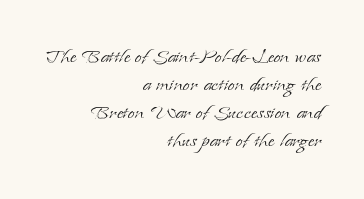
Q: Is the text bold? A: No.
Q: Is the text italic (slanted)? A: Yes.
Q: Is the text underlined? A: No.
Q: How is the paragraph aligned? A: Right-aligned.
Q: Is the spacing between letters normal or unusually wide? A: Normal.
Q: Is the spacing between lines tight, normal or loose? A: Tight.
